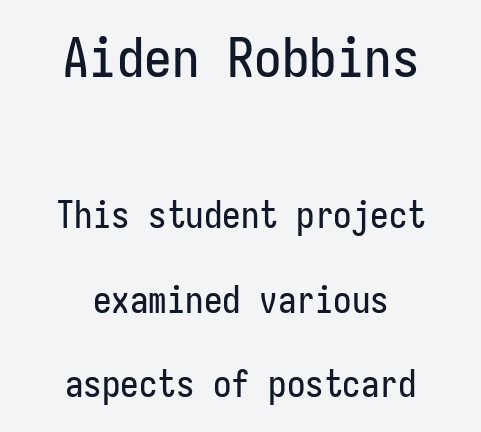
The tracking reads as untouched default to a designer's eye. Underlining? Definitely not there. A roman cut, with each character standing at attention. The face used here appears at its bigger size in the upper chunk.
